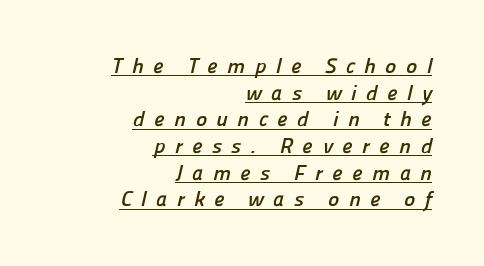
Q: Is the text bold? A: Yes.
Q: Is the text underlined? A: Yes.
Q: How is the paragraph aligned? A: Right-aligned.
Q: Is the spacing between letters normal or unusually wide? A: Unusually wide.
Q: Is the spacing between lines tight, normal or loose? A: Normal.
